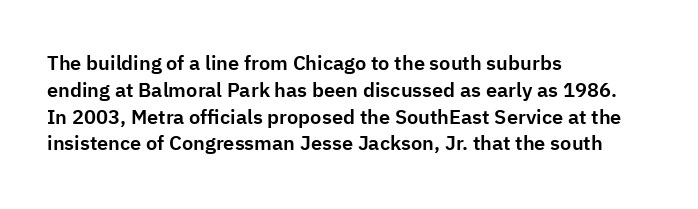
{"italic": "no", "underline": "no", "align": "left", "line_spacing": "normal", "line_spacing_ratio": 1.34, "letter_spacing": "normal", "letter_spacing_em": 0.0, "glyph_px": 20}
